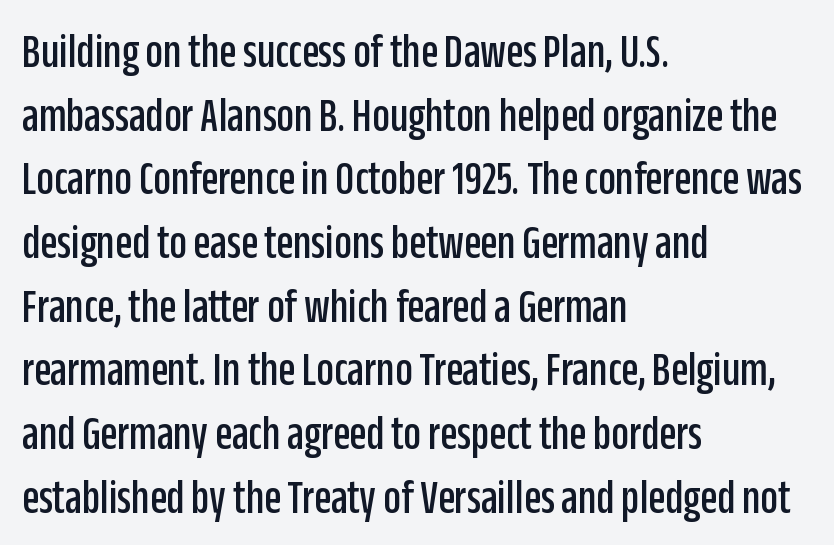
Q: Is the text italic (slanted)? A: No, it is upright.
Q: Is the typeface a serif or a sans-serif typeface? A: Sans-serif.
Q: Is the text underlined? A: No.
Q: How is the paragraph aligned? A: Left-aligned.
Q: Is the spacing between letters normal or unusually wide? A: Normal.
Q: Is the spacing between lines tight, normal or loose? A: Normal.
Q: Width (condensed, normal, or wide)? A: Condensed.
Q: Stroke contrast? A: Low.
Q: x-height? A: Large.
Q: Monospaced? A: No.
